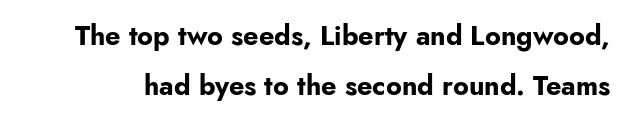
Q: Is the text bold? A: Yes.
Q: Is the text italic (slanted)? A: No, it is upright.
Q: Is the text underlined? A: No.
Q: Is the spacing between letters normal or unusually wide? A: Normal.
